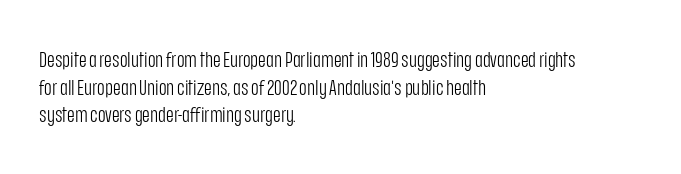
Q: Is the text bold? A: No.
Q: Is the text italic (slanted)? A: No, it is upright.
Q: Is the text underlined? A: No.
Q: How is the paragraph aligned? A: Left-aligned.
Q: Is the spacing between letters normal or unusually wide? A: Normal.
Q: Is the spacing between lines tight, normal or loose? A: Normal.
